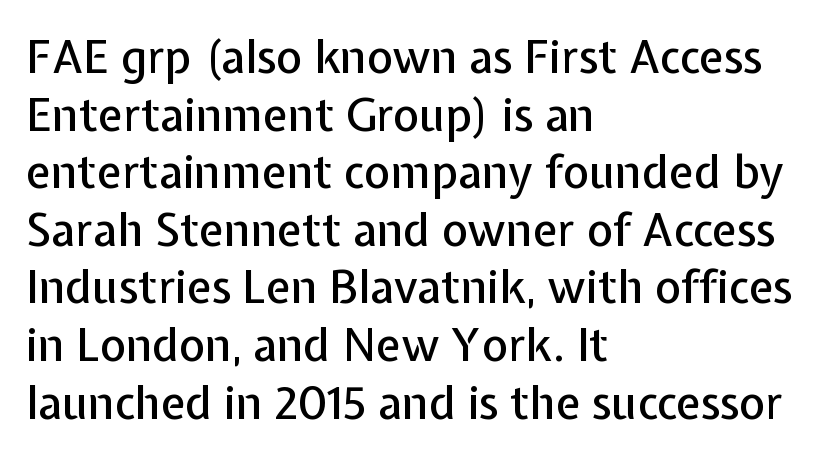
The image shows 45 px sans-serif type, upright; set left-aligned, normal line spacing (1.28x), normal letter spacing, not underlined; low stroke contrast and a medium x-height.
